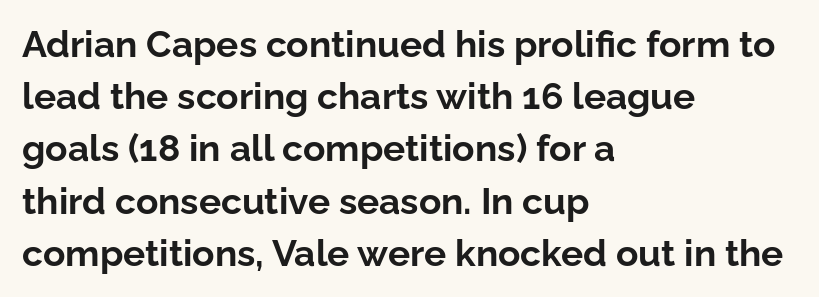
The image shows 37 px bold sans-serif type, upright; set left-aligned, normal line spacing (1.41x), normal letter spacing, not underlined; low stroke contrast and a medium x-height.
